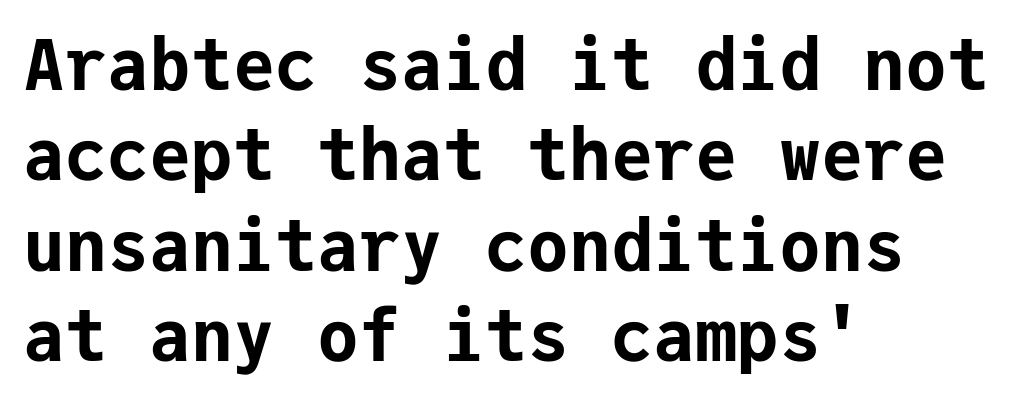
The image shows 70 px bold sans-serif type, upright, monospaced; set left-aligned, normal line spacing (1.29x), normal letter spacing, not underlined; low stroke contrast and a medium x-height.
